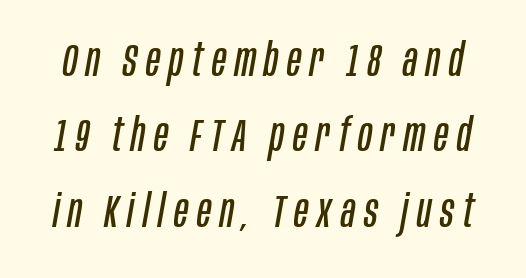
Q: Is the text bold? A: No.
Q: Is the text italic (slanted)? A: Yes, it leans right by about 10 degrees.
Q: Is the text underlined? A: No.
Q: Is the spacing between lines tight, normal or loose? A: Normal.
Q: Width (condensed, normal, or wide)? A: Condensed.
Q: Stroke contrast? A: Low.
Q: x-height? A: Large.
Q: Monospaced? A: No.
